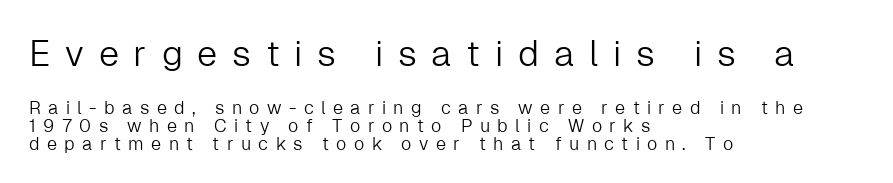
The image shows 36 px light sans-serif type, upright; set left-aligned, tight line spacing (1.02x), unusually wide letter spacing (+0.41 em), not underlined; the first (top) block is 2.0x larger; low stroke contrast and a medium x-height.
